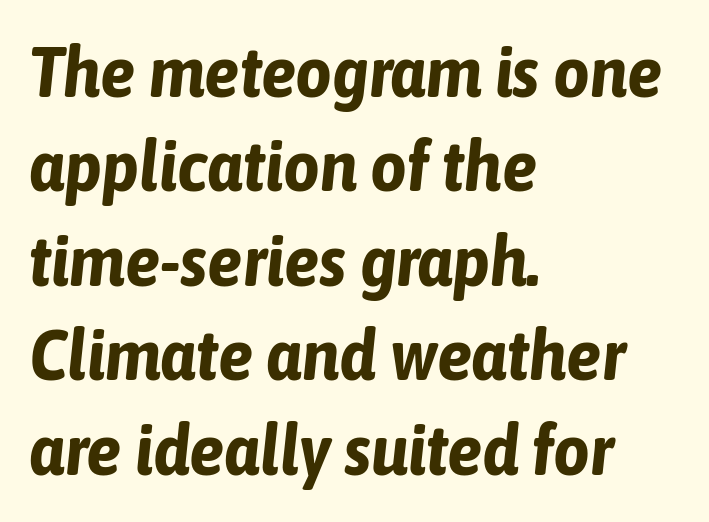
{"italic": "yes", "lean": "right", "slant_degrees": 6, "bold": "yes", "weight": "bold", "width": "condensed", "stroke_contrast": "low", "x_height": "medium", "monospaced": "no", "underline": "no", "align": "left", "line_spacing": "normal", "line_spacing_ratio": 1.33, "letter_spacing": "normal", "letter_spacing_em": 0.0, "glyph_px": 71}
